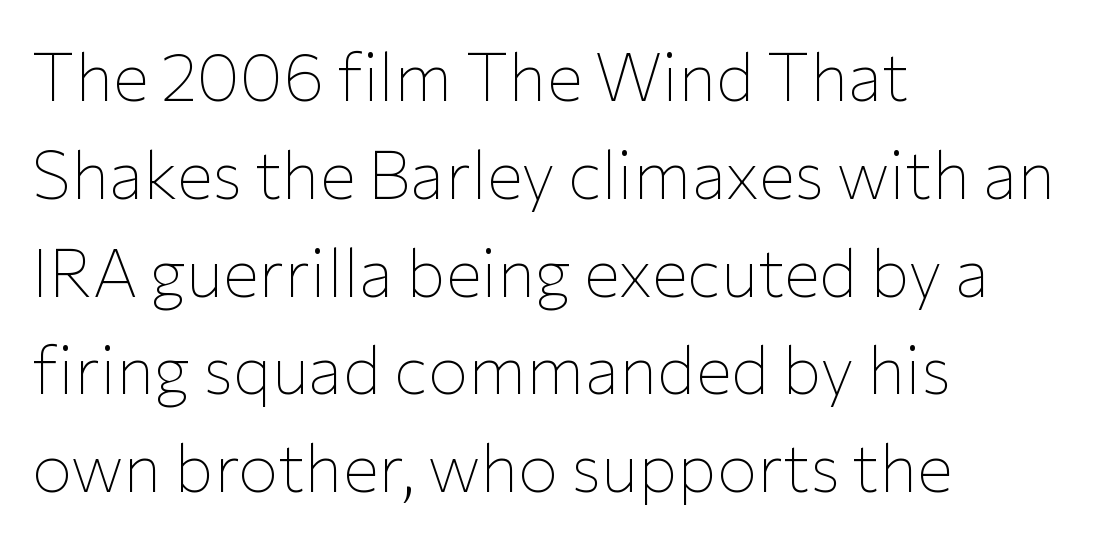
Compared with a centered layout, this one pins lines to the left instead. Posture: upright roman. Heaviness? Minimal to ordinary, like unemphasized prose. Here the designer chose a conventional face with non-uniform glyph widths. Nope, no serifs anywhere on these letters.
